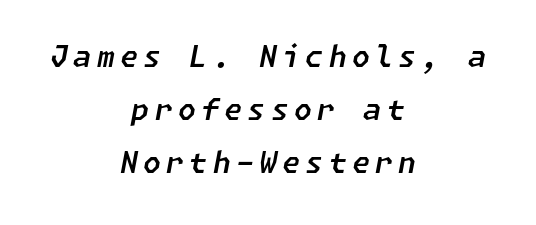
Q: Is the text italic (slanted)? A: Yes, it leans right by about 11 degrees.
Q: Is the text underlined? A: No.
Q: How is the paragraph aligned? A: Centered.
Q: Width (condensed, normal, or wide)? A: Normal.
Q: Stroke contrast? A: Low.
Q: x-height? A: Medium.
